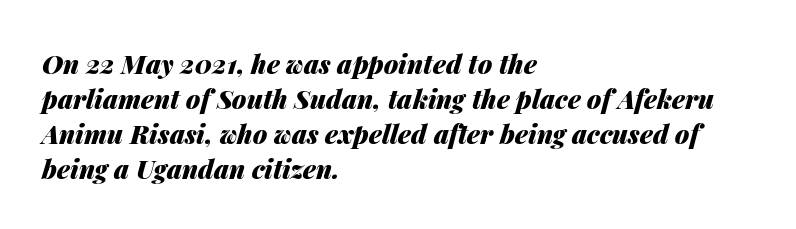
The image shows 26 px bold type, italic (leaning right); set left-aligned, normal line spacing (1.35x), normal letter spacing, not underlined.
